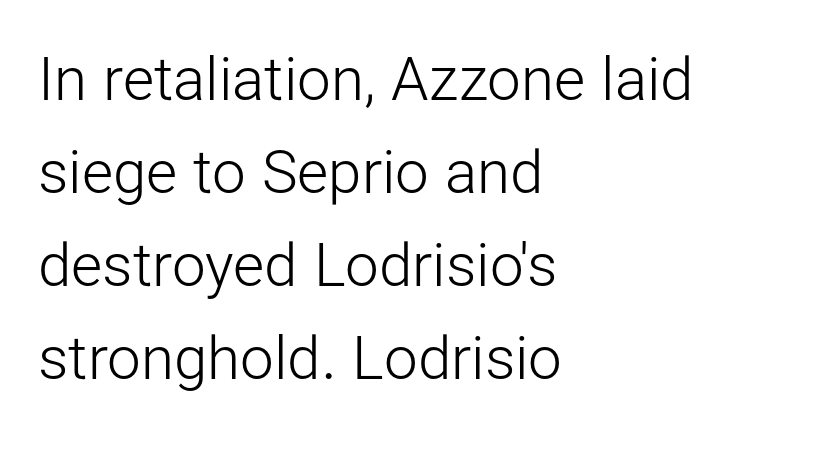
The image shows 60 px light sans-serif type, upright; set left-aligned, normal line spacing (1.55x), normal letter spacing, not underlined; low stroke contrast and a medium x-height.
